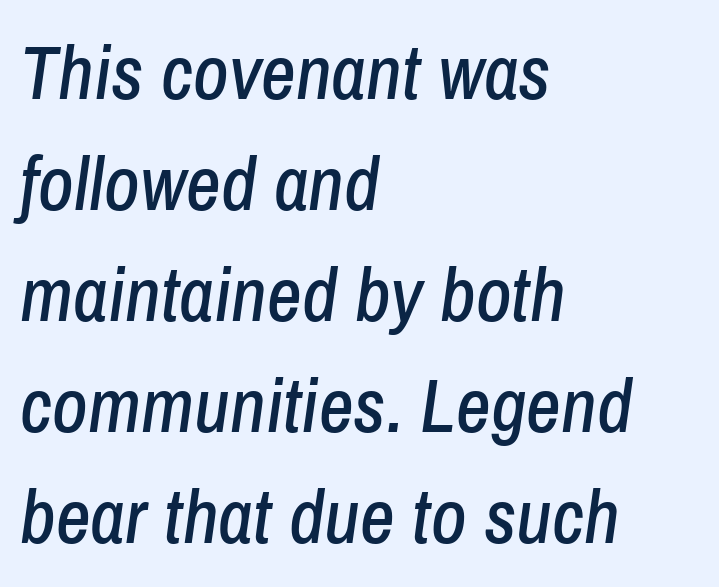
Q: Is the text italic (slanted)? A: Yes, it leans right by about 8 degrees.
Q: Is the text underlined? A: No.
Q: How is the paragraph aligned? A: Left-aligned.
Q: Is the spacing between letters normal or unusually wide? A: Normal.
Q: Is the spacing between lines tight, normal or loose? A: Normal.
Q: Width (condensed, normal, or wide)? A: Condensed.
Q: Stroke contrast? A: Low.
Q: x-height? A: Medium.
Q: Monospaced? A: No.
